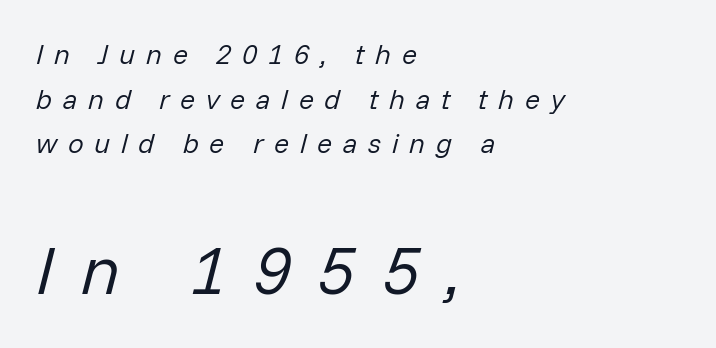
No letter is thick-stroked: the sample isn't bold. What stands out about the letter spacing? Its width — letters are far apart. Leftover space on each line is placed entirely after the last word. The letters in the lower block stand taller than those in the block above. In terms of posture, this sample is oblique.
